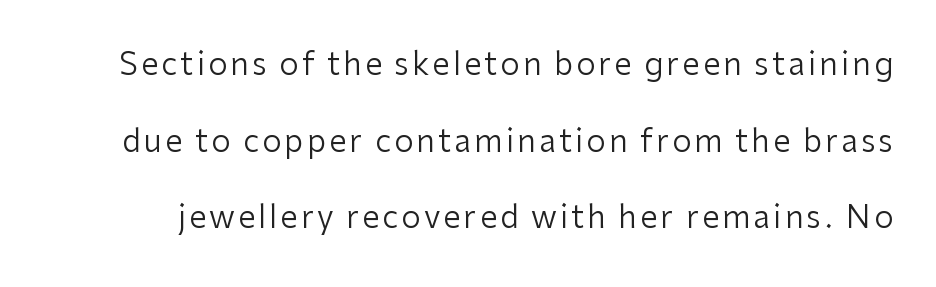
{"serif": "no", "italic": "no", "bold": "no", "weight": "regular", "width": "normal", "stroke_contrast": "low", "x_height": "medium", "monospaced": "no", "underline": "no", "line_spacing": "loose", "line_spacing_ratio": 2.47, "glyph_px": 31}
